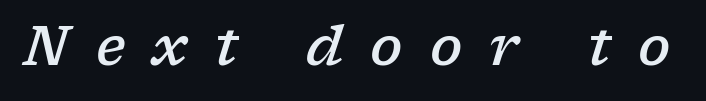
Q: Is the text bold? A: Semi-bold.
Q: Is the text italic (slanted)? A: Yes, it leans right by about 17 degrees.
Q: Is the typeface a serif or a sans-serif typeface? A: Serif.
Q: Is the text underlined? A: No.
Q: Is the spacing between letters normal or unusually wide? A: Unusually wide.
Q: Width (condensed, normal, or wide)? A: Wide.
Q: Stroke contrast? A: Low.
Q: x-height? A: Medium.
Q: Monospaced? A: No.
